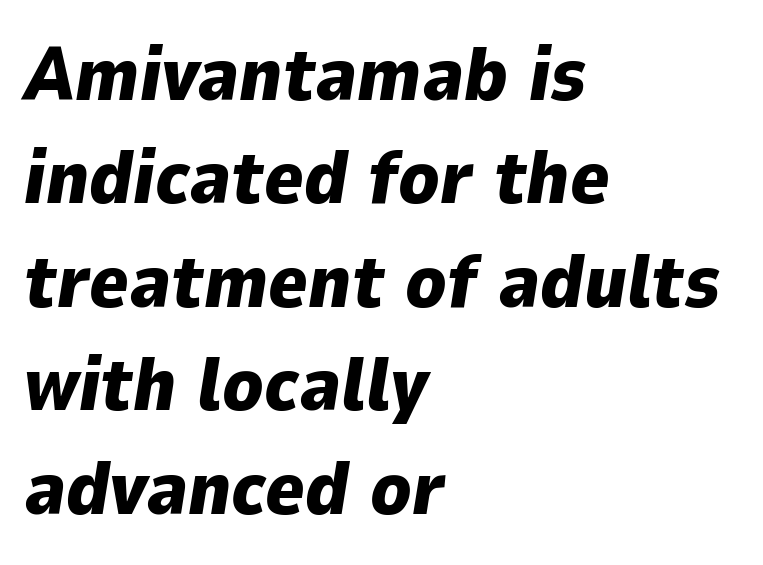
The image shows 75 px heavy type, italic (leaning right); set left-aligned, normal line spacing (1.38x), normal letter spacing, not underlined; low stroke contrast and a medium x-height.
